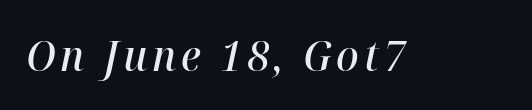
Only glyphs here, with clear space below each row. Weight: semibold (demi). The rendering uses natural spacing where letterforms have individual widths. The typography opts for an oblique posture over an upright one.
